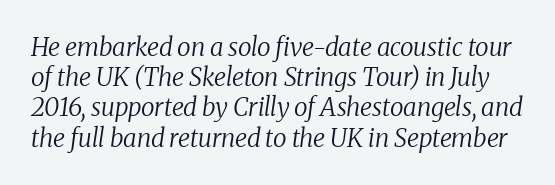
A typesetter would call this zero additional tracking. The specimen omits any rule beneath the text block's lines. When letters slant like this, we call the style italic. Counters stay open thanks to moderate or lighter strokes.
